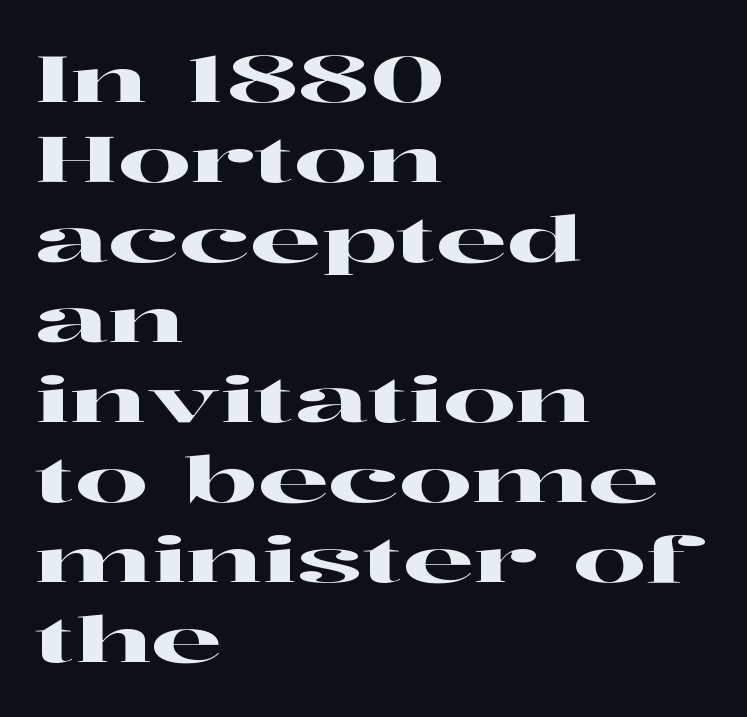
Q: Is the text italic (slanted)? A: No, it is upright.
Q: Is the typeface a serif or a sans-serif typeface? A: Serif.
Q: Is the text underlined? A: No.
Q: How is the paragraph aligned? A: Left-aligned.
Q: Is the spacing between letters normal or unusually wide? A: Normal.
Q: Is the spacing between lines tight, normal or loose? A: Normal.
Q: Width (condensed, normal, or wide)? A: Wide.
Q: Stroke contrast? A: High.
Q: x-height? A: Medium.
Q: Monospaced? A: No.
